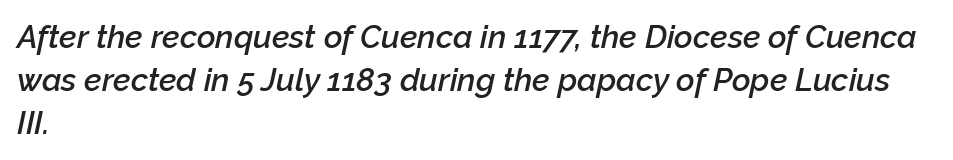
The image shows 32 px semibold type, italic (leaning right); set left-aligned, normal line spacing (1.35x), normal letter spacing, not underlined; low stroke contrast and a medium x-height.
